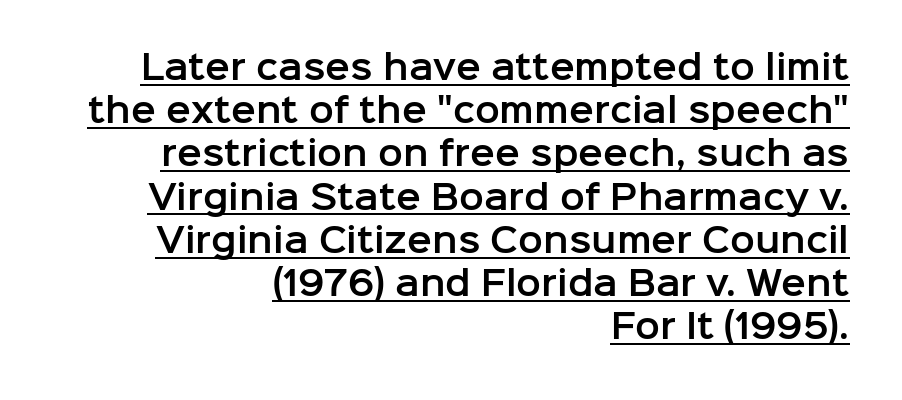
Examine the stroke ends and you'll find no serifs. A roman cut, with each character standing at attention. Is the letter spacing exaggerated? No — it looks like the ordinary default. Line endings align vertically; line beginnings do not. Quick note: underline on. Is this a fixed-width face? No — the glyphs have proportional, varying widths.
